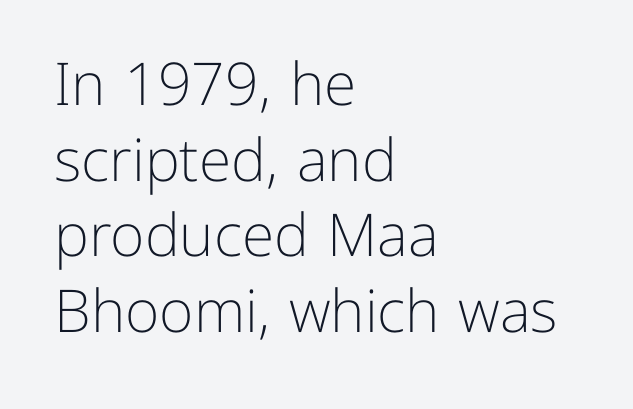
{"serif": "no", "italic": "no", "bold": "no", "weight": "light", "width": "normal", "stroke_contrast": "low", "x_height": "medium", "monospaced": "no", "underline": "no", "align": "left", "line_spacing": "normal", "line_spacing_ratio": 1.28, "letter_spacing": "normal", "letter_spacing_em": 0.0, "glyph_px": 59}
